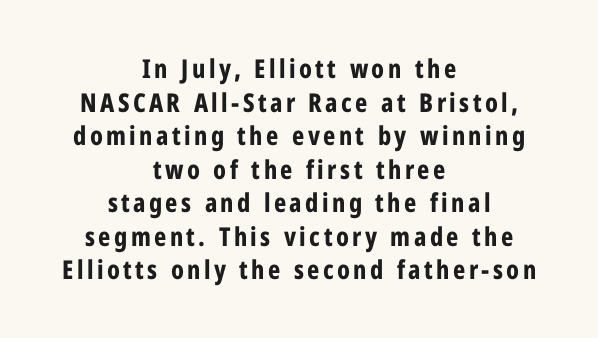
Italic? Not at all — the glyphs are vertical. The space between consecutive lines is moderate. Descenders hang freely into open space. The lines are quadded center.
